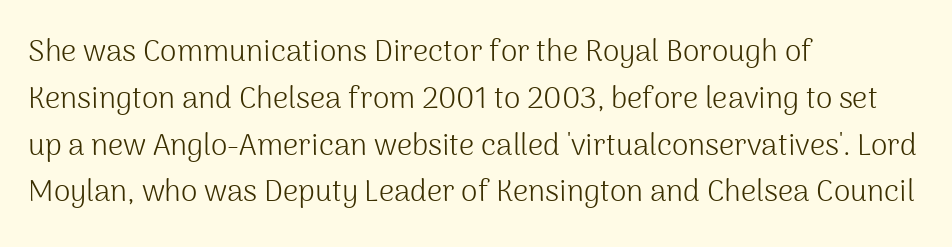
Q: Is the text bold? A: No.
Q: Is the text italic (slanted)? A: No, it is upright.
Q: Is the typeface a serif or a sans-serif typeface? A: Sans-serif.
Q: Is the text underlined? A: No.
Q: How is the paragraph aligned? A: Left-aligned.
Q: Is the spacing between letters normal or unusually wide? A: Normal.
Q: Is the spacing between lines tight, normal or loose? A: Normal.
Q: Width (condensed, normal, or wide)? A: Normal.
Q: Stroke contrast? A: Medium.
Q: x-height? A: Medium.
Q: Monospaced? A: No.
